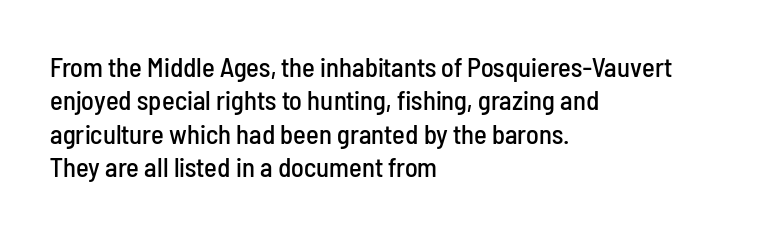
The specimen reads as upright at a glance. The words here are not underlined. Horizontal alignment here is leftward, the default for most running prose. The gaps between neighbouring characters are ordinary and unremarkable.
